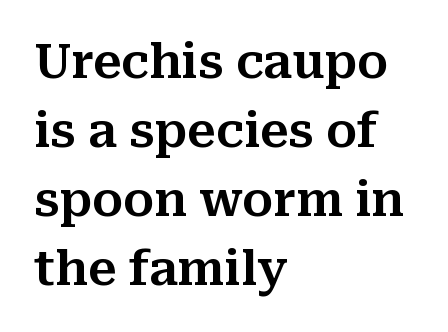
{"serif": "yes", "italic": "no", "width": "normal", "stroke_contrast": "medium", "x_height": "medium", "monospaced": "no", "underline": "no", "align": "left", "line_spacing": "normal", "line_spacing_ratio": 1.47, "letter_spacing": "normal", "letter_spacing_em": 0.0, "glyph_px": 47}
